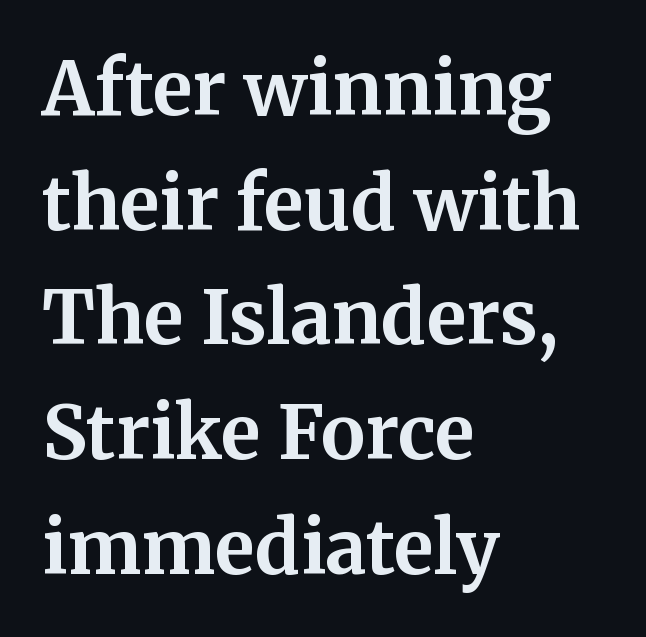
Heavy-handed strokes throughout: this text is bold. These lines are set flush left with a ragged right edge. Successive baselines arrive at the customary interval. The specimen reads as upright at a glance. Standard letterfit; no display-style spreading of the glyphs.
